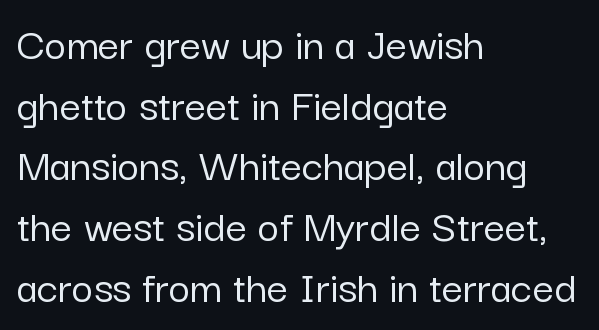
The image shows 47 px sans-serif type, upright; set left-aligned, normal line spacing (1.29x), normal letter spacing, not underlined; low stroke contrast and a medium x-height.
